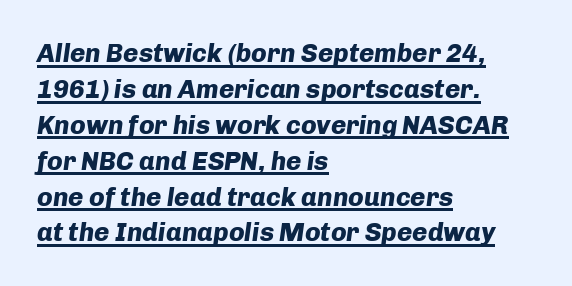
{"italic": "yes", "lean": "right", "slant_degrees": 8, "bold": "yes", "underline": "yes", "align": "left", "line_spacing": "normal", "line_spacing_ratio": 1.38, "letter_spacing": "normal", "letter_spacing_em": 0.0, "glyph_px": 26}
